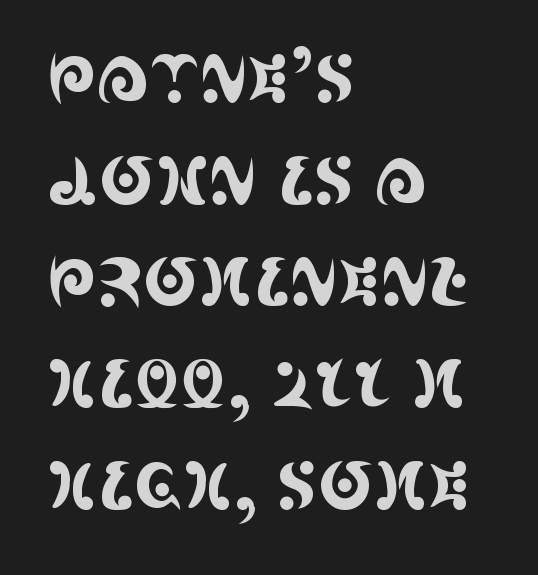
Q: Is the text italic (slanted)? A: No, it is upright.
Q: Is the typeface a serif or a sans-serif typeface? A: Serif.
Q: Is the text underlined? A: No.
Q: How is the paragraph aligned? A: Left-aligned.
Q: Is the spacing between letters normal or unusually wide? A: Normal.
Q: Is the spacing between lines tight, normal or loose? A: Normal.
Q: Width (condensed, normal, or wide)? A: Condensed.
Q: x-height? A: Large.
Q: Monospaced? A: No.
